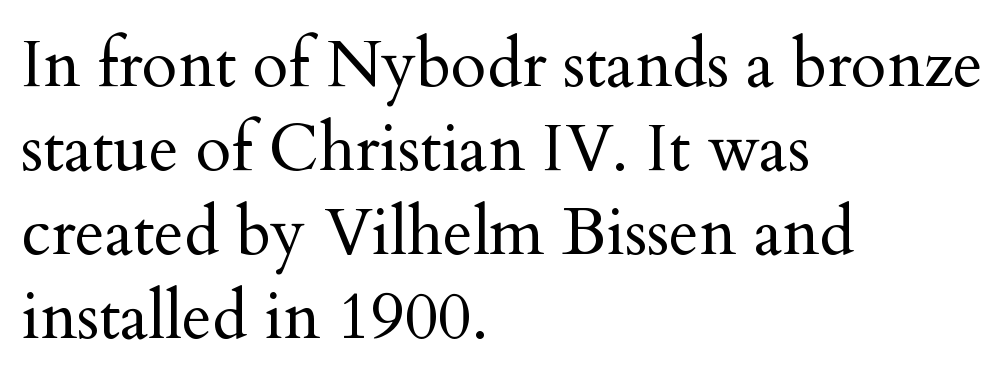
Underlining? Definitely not there. The rendering uses natural spacing where letterforms have individual widths. Typographically, this falls in the serif category. The letterforms sit shoulder to shoulder at normal distance.
